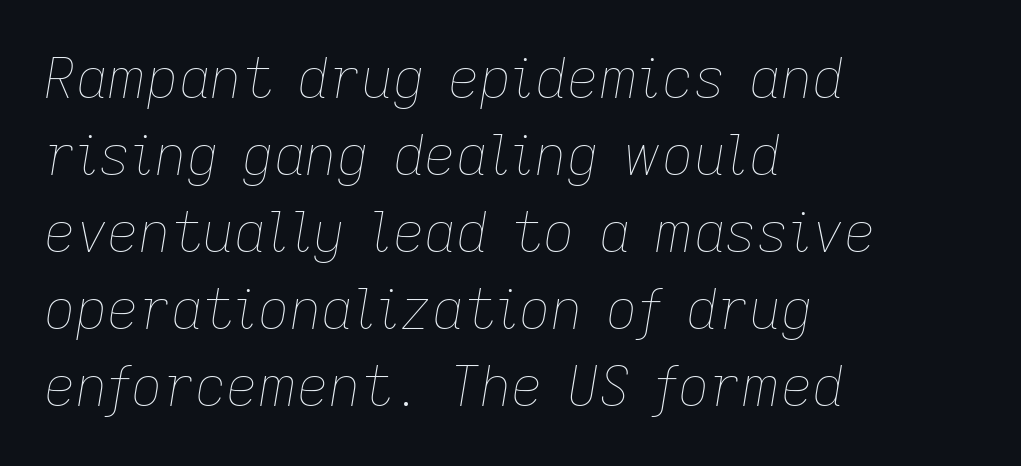
Q: Is the text bold? A: No.
Q: Is the text italic (slanted)? A: Yes, it leans right by about 9 degrees.
Q: Is the text underlined? A: No.
Q: How is the paragraph aligned? A: Left-aligned.
Q: Is the spacing between letters normal or unusually wide? A: Normal.
Q: Is the spacing between lines tight, normal or loose? A: Normal.
Q: Width (condensed, normal, or wide)? A: Normal.
Q: Stroke contrast? A: Low.
Q: x-height? A: Medium.
Q: Monospaced? A: No.
